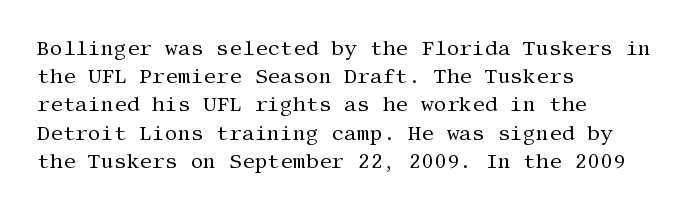
{"italic": "no", "bold": "no", "underline": "no", "align": "left", "line_spacing": "normal", "line_spacing_ratio": 1.41, "letter_spacing": "normal", "letter_spacing_em": 0.0, "glyph_px": 20}
